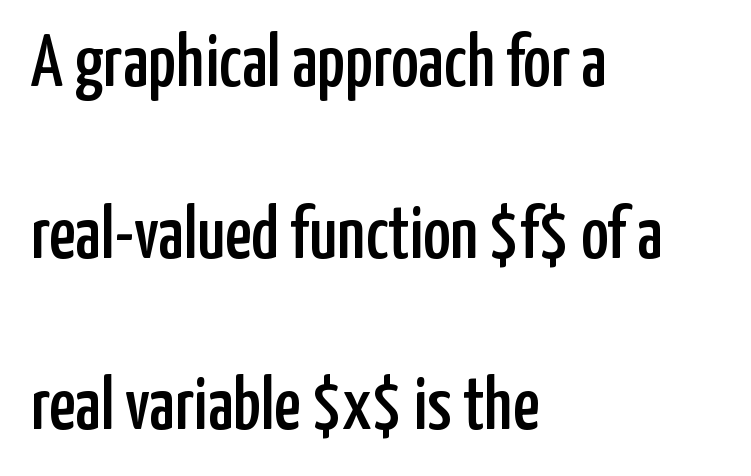
The image shows 74 px condensed sans-serif type, upright; set left-aligned, loose line spacing (2.32x), normal letter spacing, not underlined; low stroke contrast and a medium x-height.
